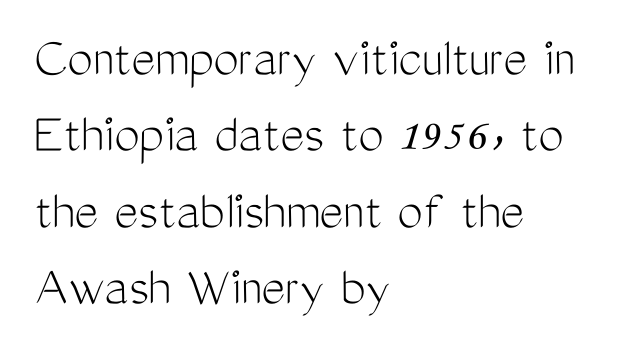
Q: Is the text bold? A: No.
Q: Is the text italic (slanted)? A: No, it is upright.
Q: Is the typeface a serif or a sans-serif typeface? A: Sans-serif.
Q: Is the text underlined? A: No.
Q: How is the paragraph aligned? A: Left-aligned.
Q: Is the spacing between letters normal or unusually wide? A: Normal.
Q: Is the spacing between lines tight, normal or loose? A: Normal.
Q: Width (condensed, normal, or wide)? A: Condensed.
Q: Stroke contrast? A: Medium.
Q: x-height? A: Medium.
Q: Monospaced? A: No.
